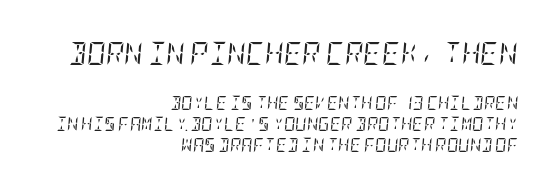
{"italic": "yes", "lean": "right", "slant_degrees": 5, "bold": "no", "underline": "no", "align": "right", "line_spacing": "normal", "line_spacing_ratio": 1.53, "letter_spacing": "normal", "letter_spacing_em": 0.0, "larger_block": "first", "size_ratio": 1.64, "glyph_px": 23}
